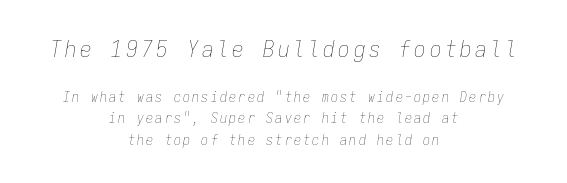
The image shows 23 px text type, italic (leaning right); set centered, normal line spacing (1.54x), not underlined; the first (top) block is 1.64x larger.
